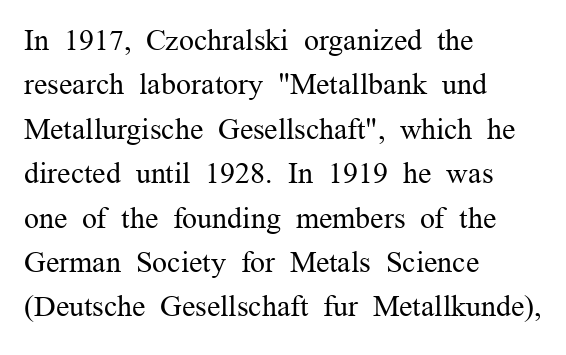
The image shows 30 px regular-weight serif type, upright; set left-aligned, normal line spacing (1.48x), normal letter spacing, not underlined; medium stroke contrast and a medium x-height.
